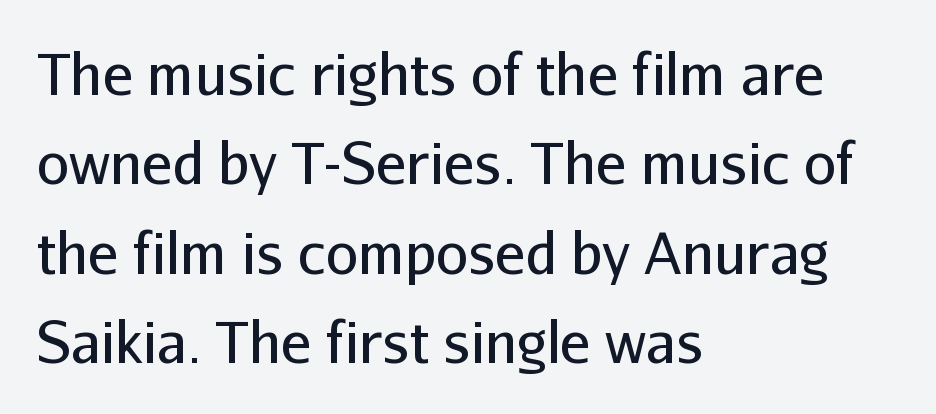
This rendering features lettering with no underline. The weight tops out at a normal text grade. A typesetter would call this proportional, since set widths differ per character. Left-aligned paragraph, ragged on the right. Serif or sans? Sans — the stroke terminals are bare. Normally led — the rows are evenly, conventionally spaced.
